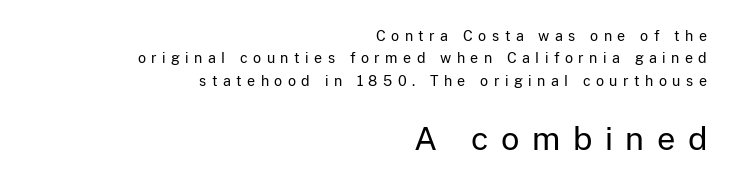
{"serif": "no", "italic": "no", "bold": "no", "weight": "regular", "width": "normal", "stroke_contrast": "low", "x_height": "medium", "monospaced": "no", "underline": "no", "align": "right", "line_spacing": "normal", "line_spacing_ratio": 1.59, "letter_spacing": "wide", "letter_spacing_em": 0.39, "larger_block": "second", "size_ratio": 2.29, "glyph_px": 32}
